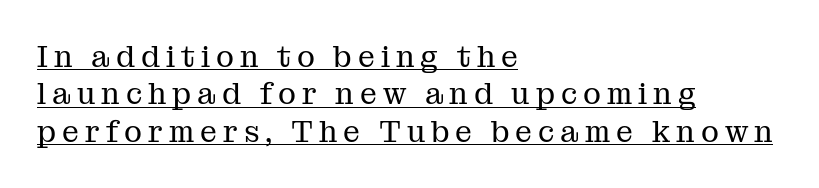
Typeset ragged right — the left edge is the straight one. These lines have a slow, spaced-out rhythm from letter to letter. Is this a fixed-width face? No — the glyphs have proportional, varying widths. The letters stand upright; this is a roman face. A normal amount of white space separates one row of letters from the next.
